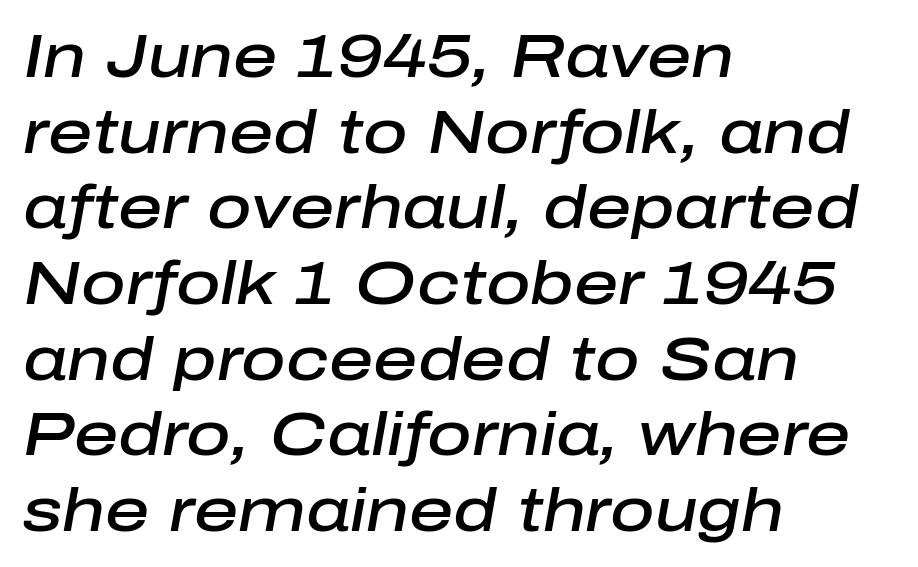
{"italic": "yes", "lean": "right", "slant_degrees": 10, "bold": "semi", "weight": "semibold", "width": "normal", "stroke_contrast": "low", "x_height": "medium", "monospaced": "no", "underline": "no", "align": "left", "line_spacing_ratio": 1.24, "letter_spacing": "normal", "letter_spacing_em": 0.0, "glyph_px": 61}
